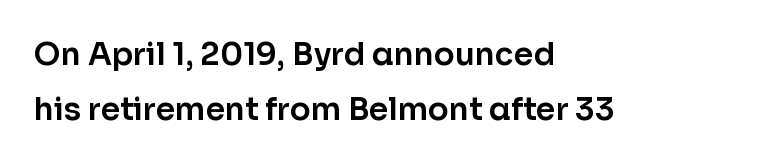
The rendering shows plain stroke endings on the letterforms — a sans-serif design. Left-aligned paragraph, ragged on the right. Inter-character spacing is left at the font's built-in metrics. Italic: no, the glyphs are upright roman. Beneath every word, the page is bare. You could not count columns in this text — the font is proportionally spaced.
